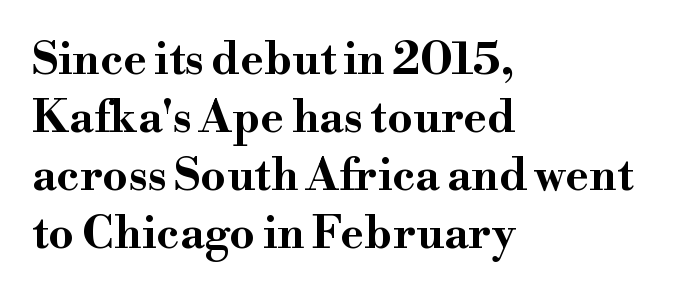
The image shows 45 px bold, wide serif type, upright; set left-aligned, normal line spacing (1.29x), normal letter spacing, not underlined; high stroke contrast and a small x-height.
